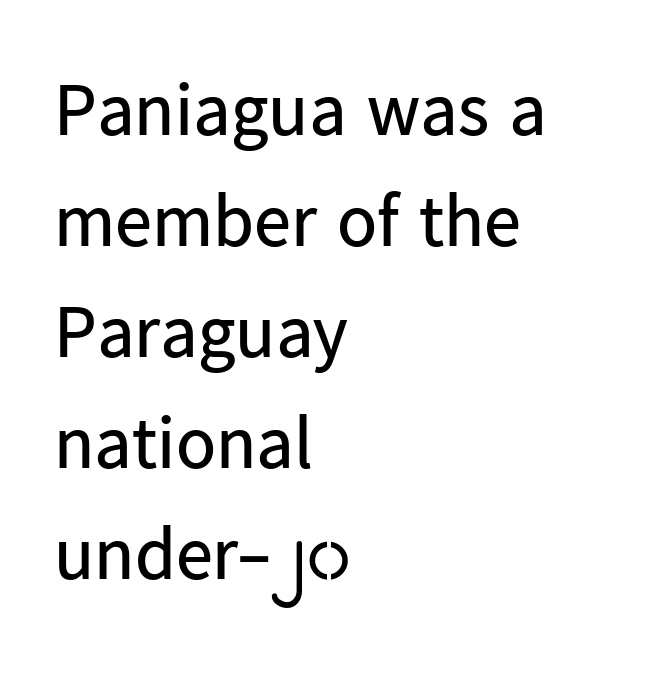
You could not count columns in this text — the font is proportionally spaced. Rows of type keep a routine distance in the vertical direction. No feet cap the strokes, marking this as sans-serif type. No letter is thick-stroked: the sample isn't bold.
